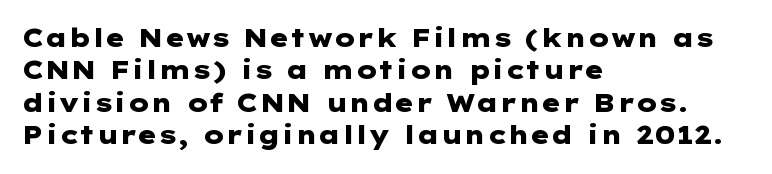
{"italic": "no", "bold": "yes", "underline": "no", "align": "left", "line_spacing": "normal", "line_spacing_ratio": 1.3, "letter_spacing": "normal", "letter_spacing_em": 0.0, "glyph_px": 25}
